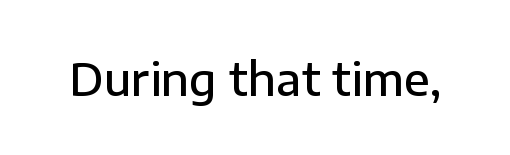
Q: Is the text bold? A: Semi-bold.
Q: Is the text italic (slanted)? A: No, it is upright.
Q: Is the typeface a serif or a sans-serif typeface? A: Sans-serif.
Q: Is the text underlined? A: No.
Q: Is the spacing between letters normal or unusually wide? A: Normal.
Q: Width (condensed, normal, or wide)? A: Normal.
Q: Stroke contrast? A: Low.
Q: x-height? A: Medium.
Q: Monospaced? A: No.
